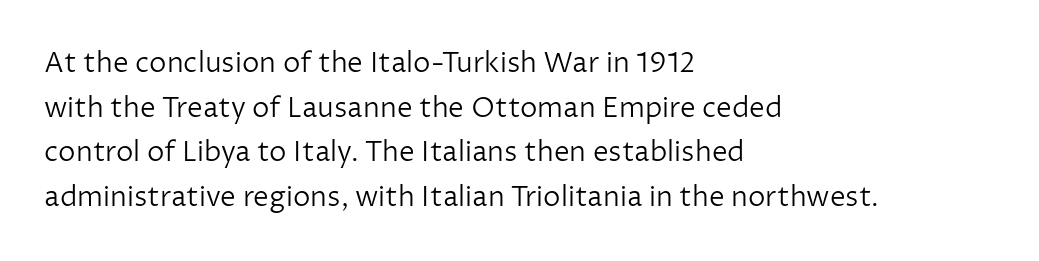
The image shows 28 px light sans-serif type, upright; set left-aligned, normal line spacing (1.59x), normal letter spacing, not underlined; low stroke contrast and a medium x-height.
